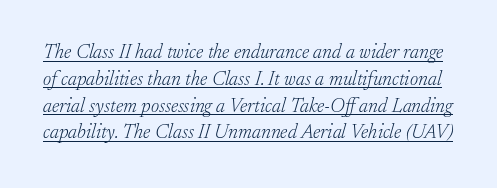
{"italic": "yes", "lean": "right", "slant_degrees": 17, "bold": "no", "underline": "yes", "line_spacing": "normal", "line_spacing_ratio": 1.34, "letter_spacing": "normal", "letter_spacing_em": 0.0, "glyph_px": 20}
